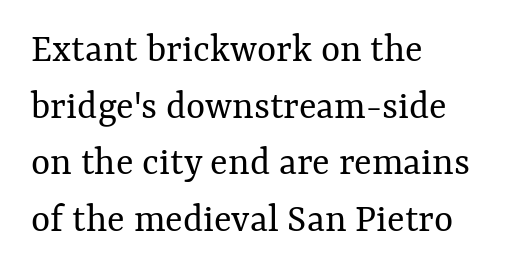
The zone under the glyphs is completely vacant. Every row of glyphs begins at an identical x-position on the left. Evenly set lines give the paragraph a standard silhouette. No italicization has been applied; the sample stays upright. The weight tops out at a normal text grade.
